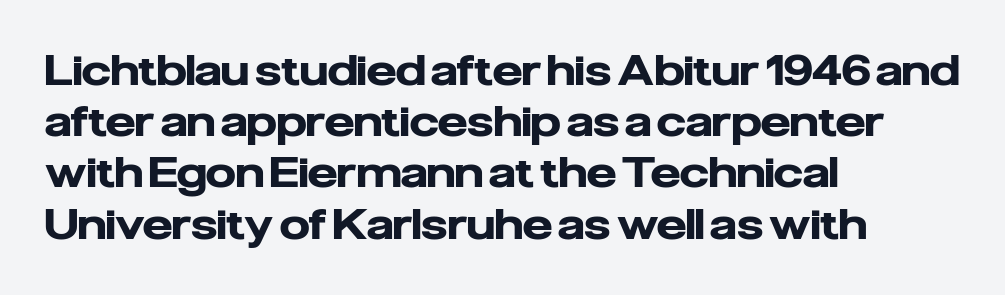
{"serif": "no", "italic": "no", "bold": "yes", "weight": "heavy", "width": "normal", "stroke_contrast": "low", "x_height": "medium", "monospaced": "no", "underline": "no", "align": "left", "line_spacing_ratio": 1.22, "letter_spacing": "normal", "letter_spacing_em": 0.0, "glyph_px": 42}
